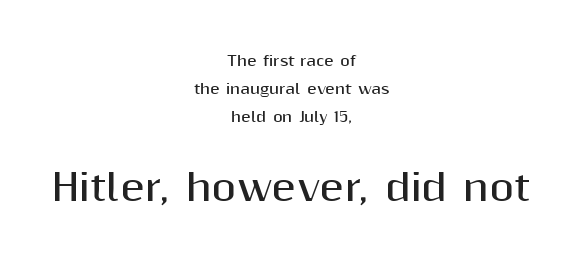
Words float on clear page, feet unadorned. These lines stack symmetrically, like a column narrowing and widening about its center. A typesetter would call this zero additional tracking. The more generous point size was reserved for the lower chunk. I'd call this a sans setting — the letters go barefoot.
